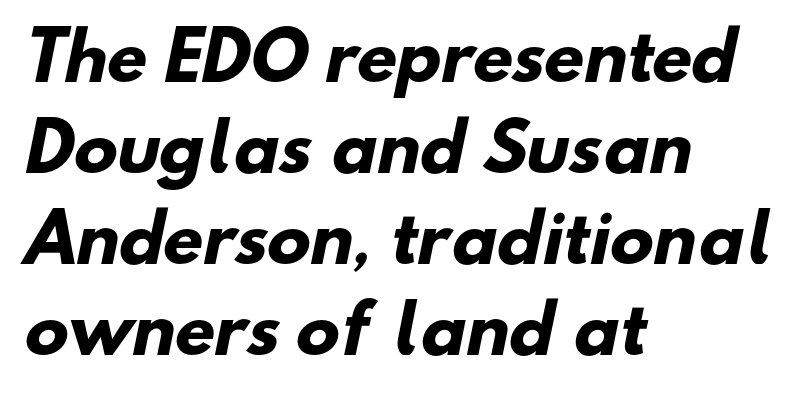
Q: Is the text bold? A: Yes.
Q: Is the typeface a serif or a sans-serif typeface? A: Sans-serif.
Q: Is the text underlined? A: No.
Q: How is the paragraph aligned? A: Left-aligned.
Q: Is the spacing between letters normal or unusually wide? A: Normal.
Q: Is the spacing between lines tight, normal or loose? A: Normal.
Q: Width (condensed, normal, or wide)? A: Normal.
Q: Stroke contrast? A: Low.
Q: x-height? A: Small.
Q: Monospaced? A: No.
